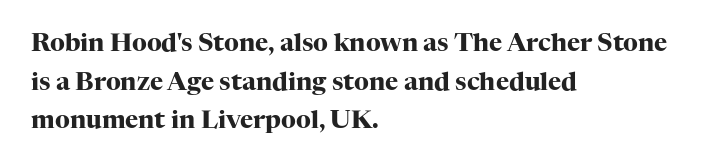
The image shows 25 px bold type, upright; set left-aligned, normal line spacing (1.55x), normal letter spacing, not underlined.
